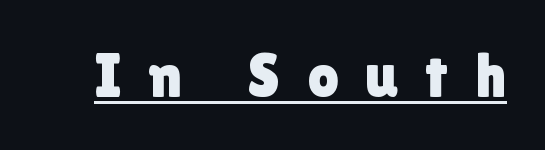
The letters stand straight up with perfectly vertical stems. These lines are rendered in a variable-pitch font. The typesetter has applied underlining to the passage shown. A sans-serif font was chosen for this passage. Look at the tracking — it's clearly loosened, letters drifting apart.
